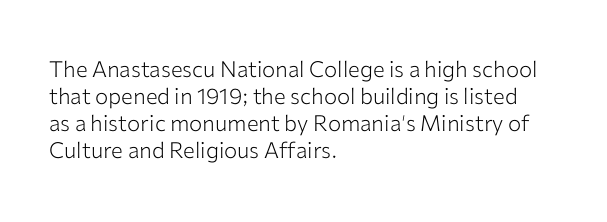
The image shows 22 px text type, upright; set left-aligned, line spacing 1.22x, normal letter spacing, not underlined.
